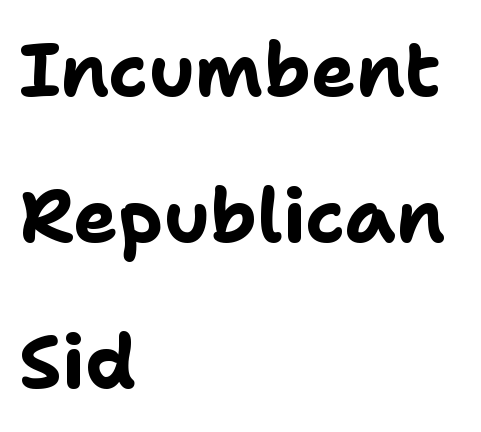
No extra tracking has been applied to these lines. Character widths vary here, with narrow letters taking less room than wide ones. Each new line begins a long way beneath the previous one. Check where the strokes stop: nothing finishes them off — pure sans. The letters stand upright; this is a roman face.
